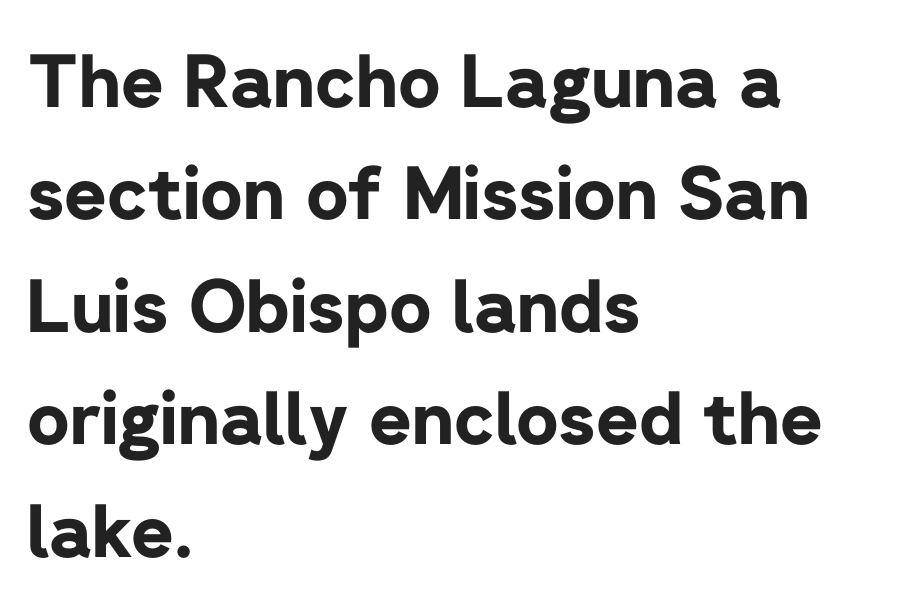
Q: Is the text bold? A: Yes.
Q: Is the text italic (slanted)? A: No, it is upright.
Q: Is the typeface a serif or a sans-serif typeface? A: Sans-serif.
Q: Is the text underlined? A: No.
Q: How is the paragraph aligned? A: Left-aligned.
Q: Is the spacing between letters normal or unusually wide? A: Normal.
Q: Is the spacing between lines tight, normal or loose? A: Normal.
Q: Width (condensed, normal, or wide)? A: Normal.
Q: Stroke contrast? A: Low.
Q: x-height? A: Medium.
Q: Monospaced? A: No.
